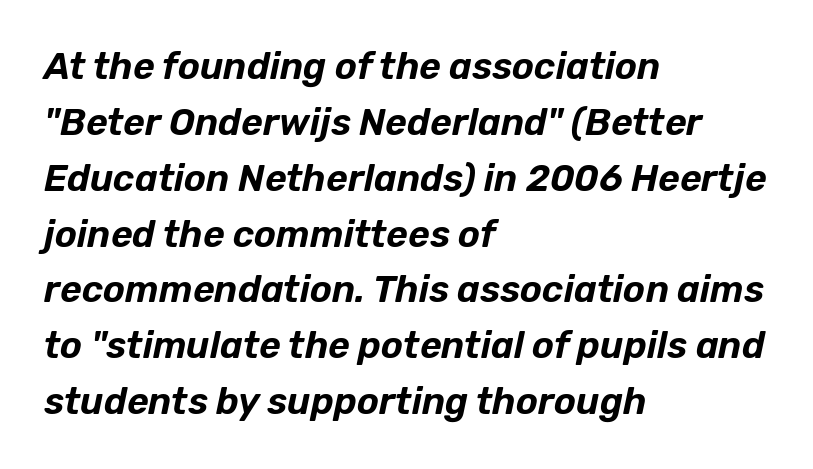
{"italic": "yes", "lean": "right", "slant_degrees": 12, "width": "normal", "stroke_contrast": "low", "x_height": "medium", "monospaced": "no", "underline": "no", "align": "left", "line_spacing": "normal", "line_spacing_ratio": 1.51, "letter_spacing": "normal", "letter_spacing_em": 0.0, "glyph_px": 37}
